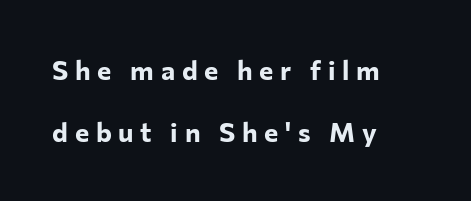
{"italic": "no", "bold": "yes", "underline": "no", "align": "left", "line_spacing": "loose", "line_spacing_ratio": 2.31, "letter_spacing": "wide", "letter_spacing_em": 0.25, "glyph_px": 27}
